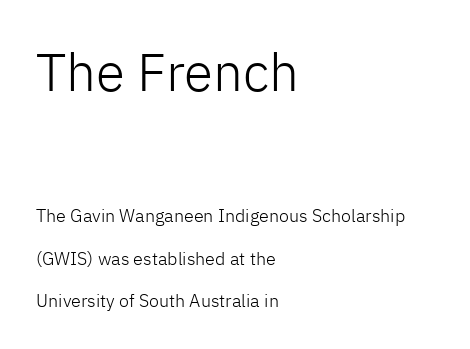
{"serif": "no", "italic": "no", "bold": "no", "weight": "light", "width": "normal", "stroke_contrast": "low", "x_height": "medium", "monospaced": "no", "underline": "no", "align": "left", "line_spacing": "loose", "line_spacing_ratio": 2.36, "letter_spacing": "normal", "letter_spacing_em": 0.0, "larger_block": "first", "size_ratio": 2.94, "glyph_px": 53}
